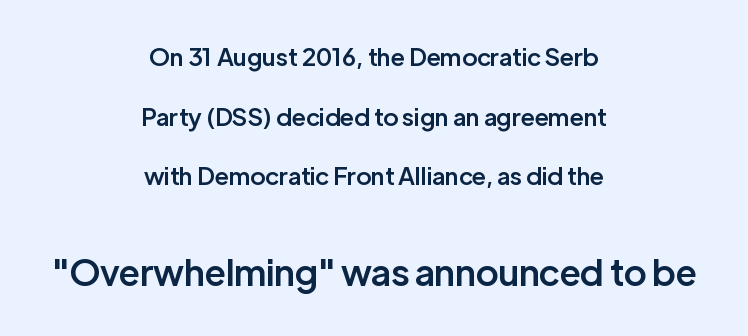
The image shows 36 px semibold sans-serif type, upright; set centered, loose line spacing (2.48x), normal letter spacing, not underlined; the second (bottom) block is 1.5x larger; low stroke contrast and a medium x-height.
